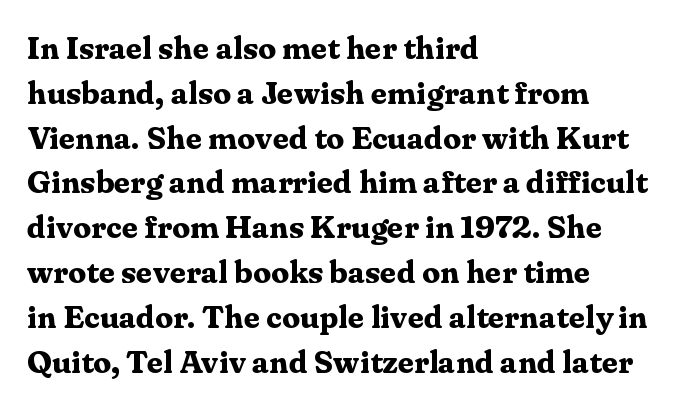
{"serif": "yes", "italic": "no", "bold": "yes", "weight": "bold", "width": "normal", "stroke_contrast": "medium", "x_height": "medium", "monospaced": "no", "underline": "no", "align": "left", "line_spacing": "normal", "line_spacing_ratio": 1.4, "letter_spacing": "normal", "letter_spacing_em": 0.0, "glyph_px": 32}
